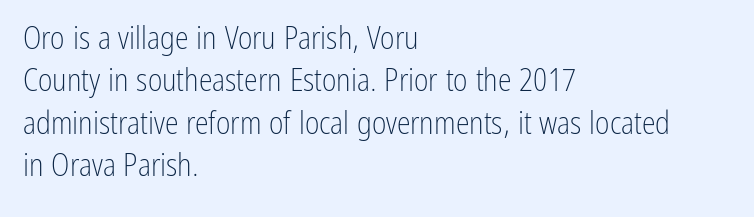
Q: Is the text bold? A: No.
Q: Is the text italic (slanted)? A: No, it is upright.
Q: Is the typeface a serif or a sans-serif typeface? A: Sans-serif.
Q: Is the text underlined? A: No.
Q: How is the paragraph aligned? A: Left-aligned.
Q: Is the spacing between letters normal or unusually wide? A: Normal.
Q: Is the spacing between lines tight, normal or loose? A: Normal.
Q: Width (condensed, normal, or wide)? A: Condensed.
Q: Stroke contrast? A: Low.
Q: x-height? A: Medium.
Q: Monospaced? A: No.
